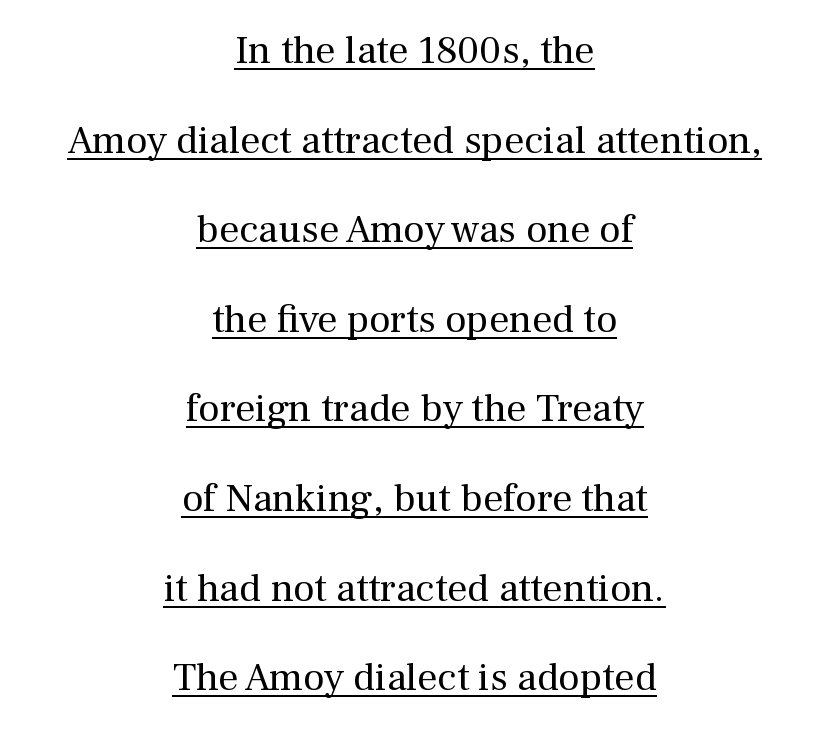
Spacing verdict: proportional, widths tailored to each character. Weight: not bold — regular or lighter. What kind of face is this? One with serifs. Compared with a flush-left layout, this one balances lines on the center instead.
